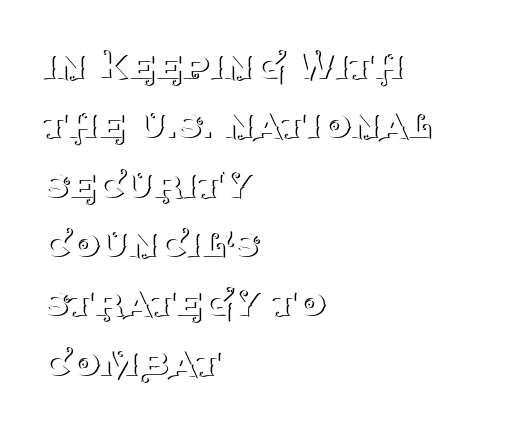
Varying glyph widths throughout — classic text-font behaviour. The line texture is even and compact thanks to regular tracking. Regular leading. The space directly below the letters is spotless. Tall strokes in this sample are plumb rather than angled. A typesetter would label this face a serif.
